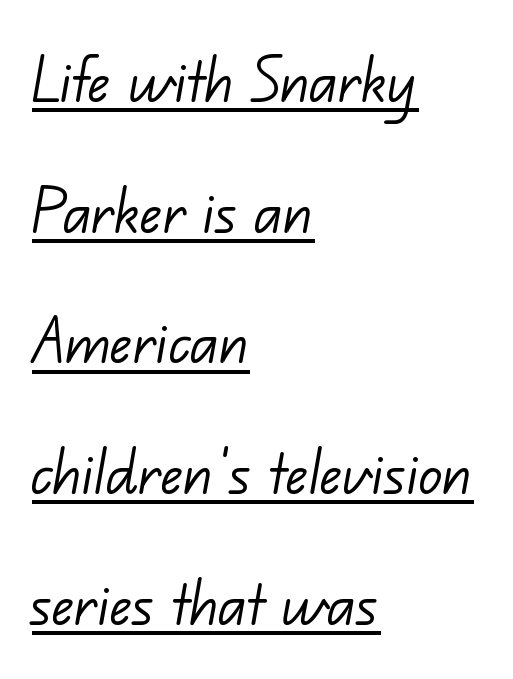
The image shows 73 px light sans-serif type; set left-aligned, line spacing 1.79x, normal letter spacing, underlined; low stroke contrast and a small x-height.
